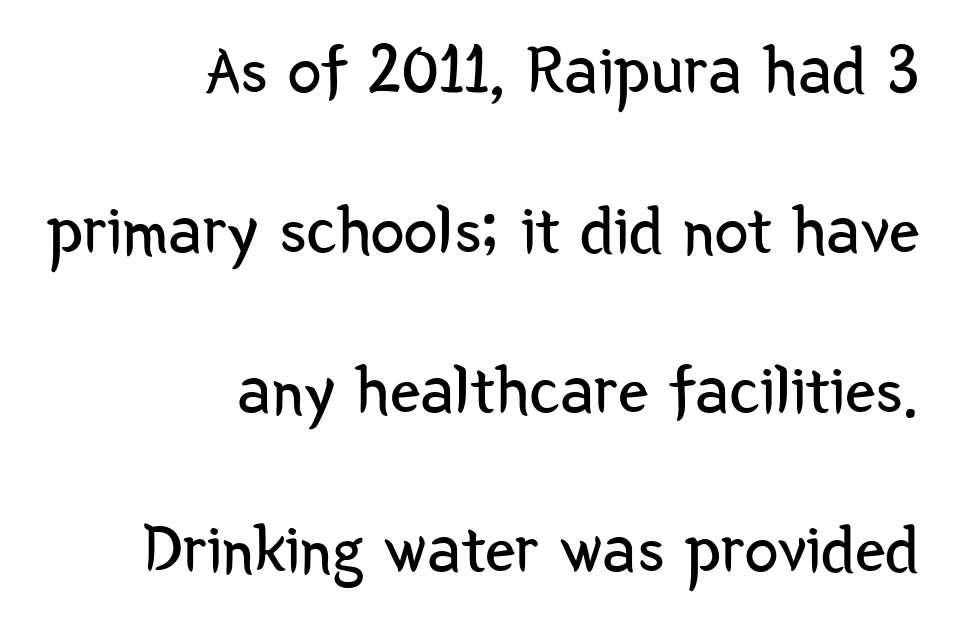
You can tell it's not italic because the verticals are truly vertical. This reads as an unemphasized weight, regular at the heaviest. You could not count columns in this text — the font is proportionally spaced. The gaps between neighbouring characters are ordinary and unremarkable. Is this a sans? Yes — the strokes have no serifs.
